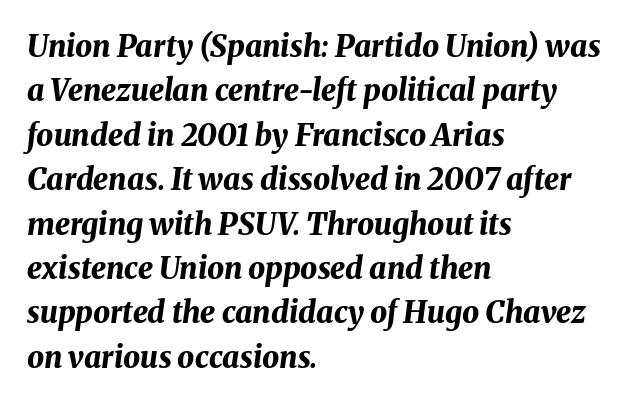
Q: Is the text bold? A: Yes.
Q: Is the text italic (slanted)? A: Yes, it leans right by about 8 degrees.
Q: Is the text underlined? A: No.
Q: How is the paragraph aligned? A: Left-aligned.
Q: Is the spacing between letters normal or unusually wide? A: Normal.
Q: Is the spacing between lines tight, normal or loose? A: Normal.
Q: Width (condensed, normal, or wide)? A: Normal.
Q: Stroke contrast? A: Medium.
Q: x-height? A: Medium.
Q: Monospaced? A: No.
